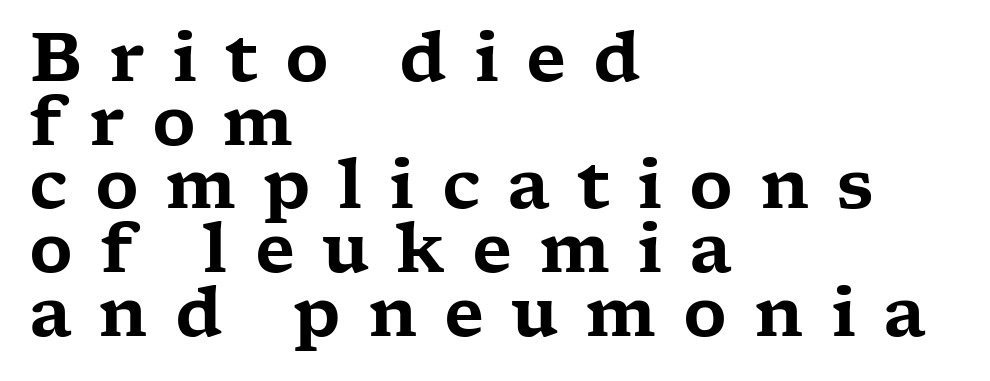
The designer went with a serif here, giving each stem small feet. This block would grow much taller if given ordinary leading; it's compressed now. Bare-footed words on every line. Characters follow at a spacing far wider than the type designer built in. Proportional: the letters do not fall into vertical columns. Leftover space on each line is placed entirely after the last word.
